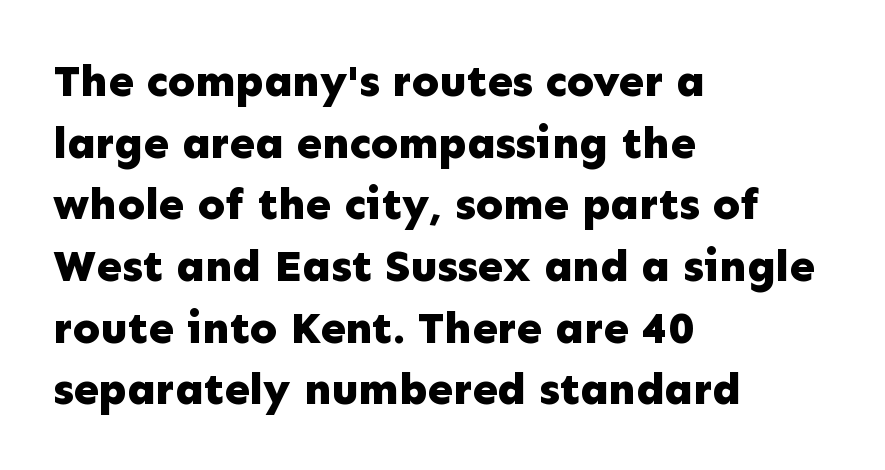
Vertical spacing — default. Students, this is bold: see how much ink each stroke carries. Quick note: not italic, upright. Horizontally, the lines are justified to the leading edge only.
